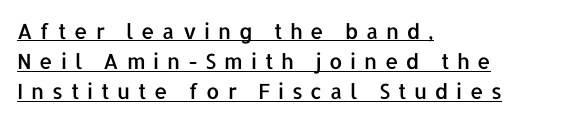
This sample uses an upright cut, with every glyph sitting square on the baseline. The rendering uses a moderate line-height, typical for paragraphs. Is the block centered? No — it sits flush against the left margin. Quick note: underline on.
